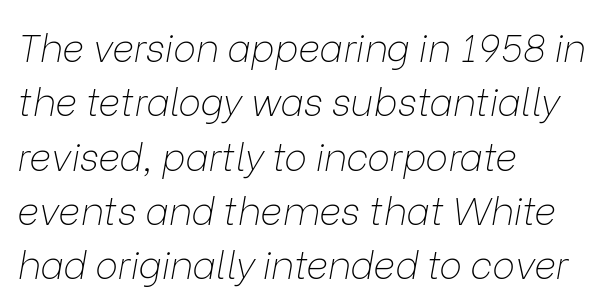
The passage shown stacks its lines at a standard gap. These glyphs show unthickened strokes, regular width or finer. Between one letter and the next there's only the usual sliver of space. Is this a fixed-width face? No — the glyphs have proportional, varying widths. The gap between lines stays unmarked. Emphasis-style slanted type is in use.
